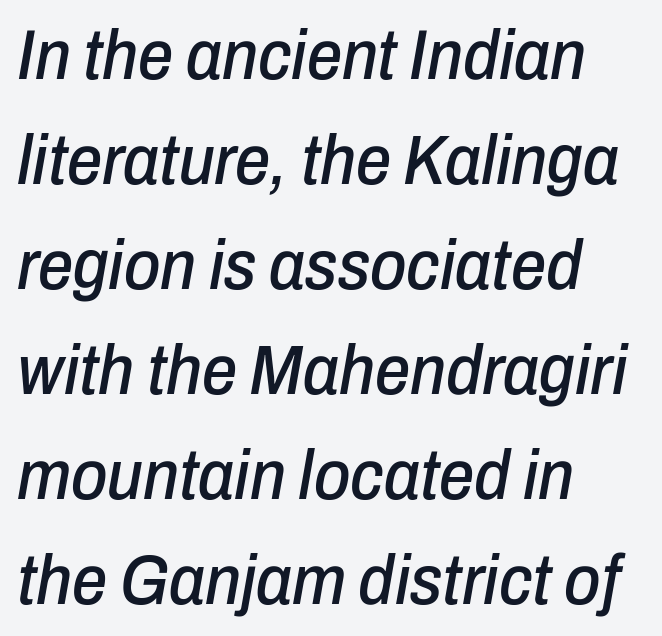
{"italic": "yes", "lean": "right", "slant_degrees": 10, "width": "condensed", "stroke_contrast": "low", "x_height": "medium", "monospaced": "no", "underline": "no", "align": "left", "line_spacing": "normal", "line_spacing_ratio": 1.5, "letter_spacing": "normal", "letter_spacing_em": 0.0, "glyph_px": 70}
